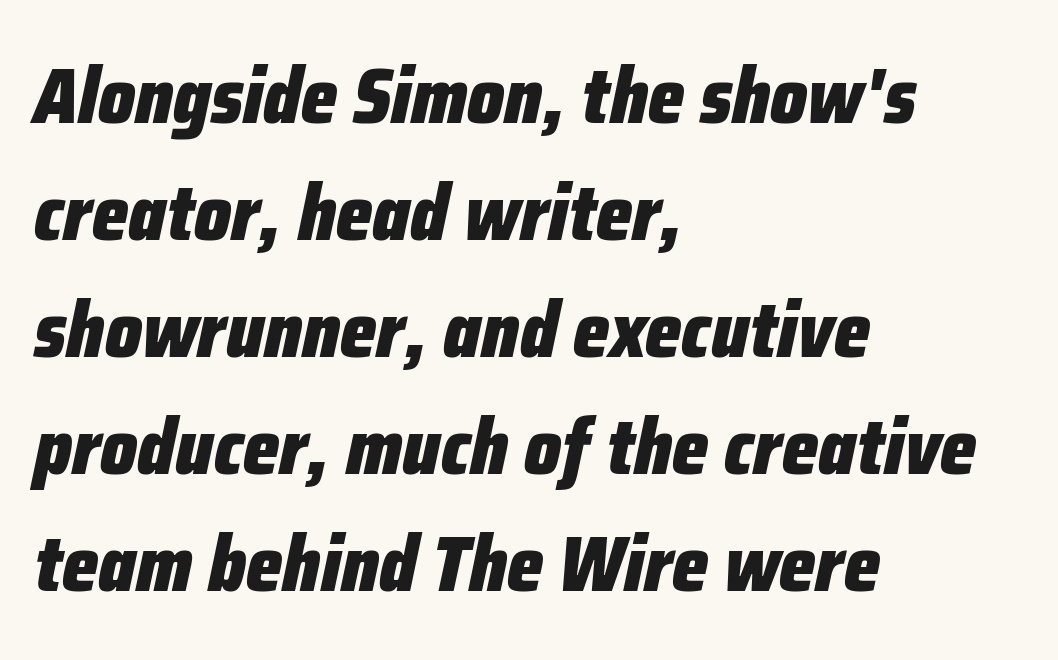
{"italic": "yes", "lean": "right", "slant_degrees": 12, "bold": "yes", "weight": "heavy", "width": "condensed", "stroke_contrast": "low", "x_height": "medium", "monospaced": "no", "underline": "no", "align": "left", "line_spacing": "normal", "line_spacing_ratio": 1.5, "letter_spacing": "normal", "letter_spacing_em": 0.0, "glyph_px": 78}
